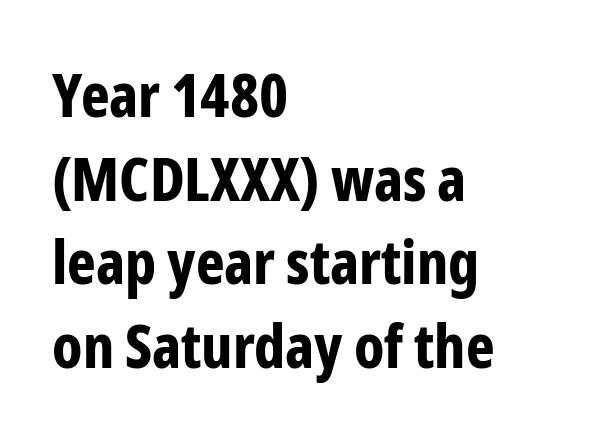
{"serif": "no", "italic": "no", "bold": "yes", "weight": "bold", "width": "condensed", "stroke_contrast": "low", "x_height": "medium", "monospaced": "no", "underline": "no", "align": "left", "line_spacing": "normal", "line_spacing_ratio": 1.37, "letter_spacing": "normal", "letter_spacing_em": 0.0, "glyph_px": 61}
